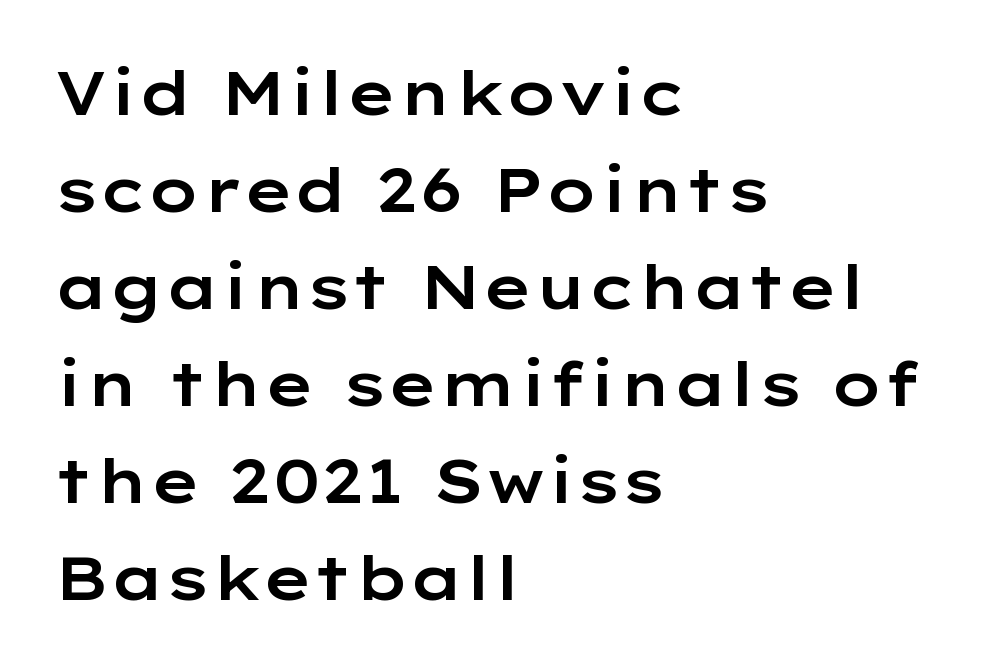
The image shows 61 px wide sans-serif type, upright; set left-aligned, normal line spacing (1.59x), normal letter spacing, not underlined; low stroke contrast and a medium x-height.
